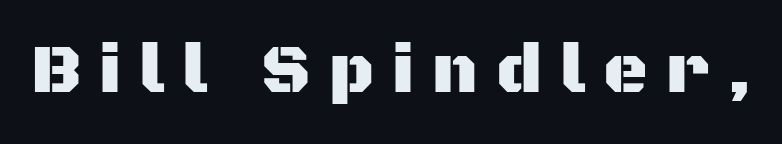
{"serif": "no", "italic": "no", "width": "normal", "stroke_contrast": "medium", "x_height": "large", "monospaced": "no", "underline": "no", "letter_spacing": "wide", "letter_spacing_em": 0.26, "glyph_px": 69}
